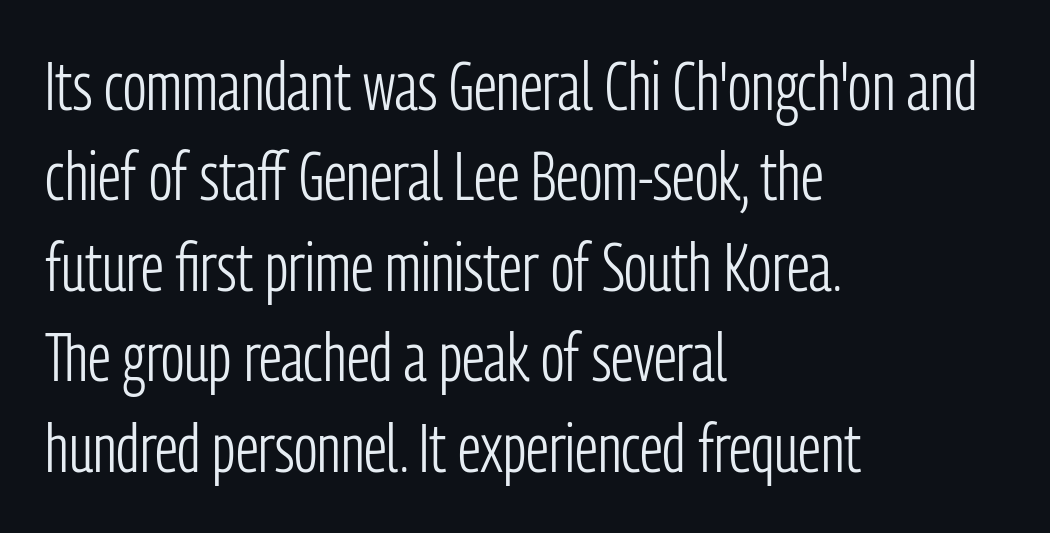
Does the type have serifs? No, each stem ends abruptly. Rendered with straight, roman letterforms. Ink coverage per letter is moderate at most. The foot of each line stays bare and open.
